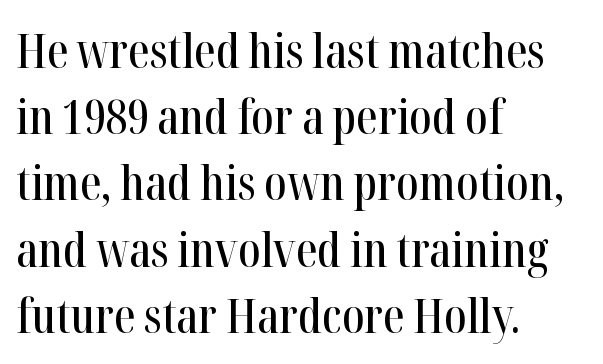
The image shows 48 px condensed serif type, upright; set left-aligned, normal line spacing (1.38x), normal letter spacing, not underlined; high stroke contrast and a medium x-height.
